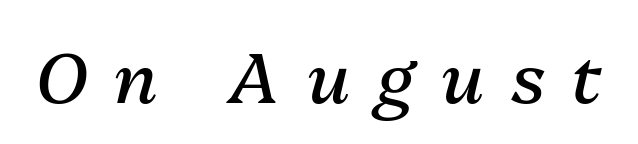
The image shows 71 px regular-weight type, italic (leaning right); set unusually wide letter spacing (+0.39 em), not underlined; medium stroke contrast and a medium x-height.
